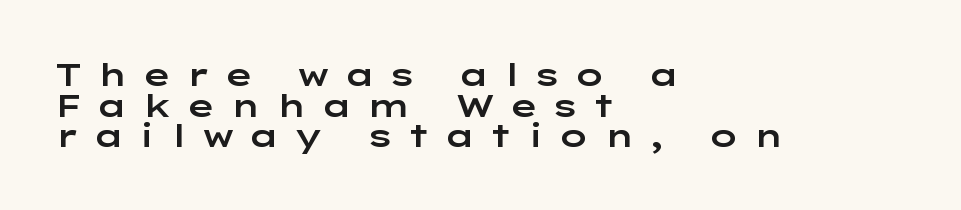
{"serif": "no", "italic": "no", "width": "wide", "stroke_contrast": "low", "x_height": "medium", "monospaced": "no", "underline": "no", "align": "left", "line_spacing": "tight", "line_spacing_ratio": 0.96, "letter_spacing": "wide", "letter_spacing_em": 0.41, "glyph_px": 32}
